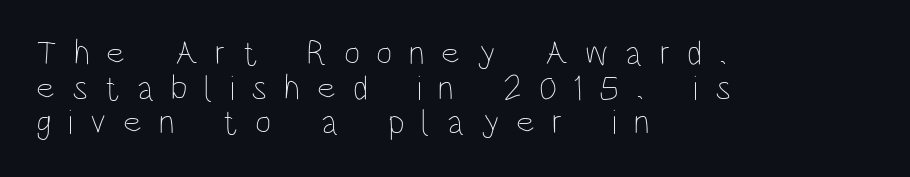
This is roman type, the default non-slanted kind. These lines have a slow, spaced-out rhythm from letter to letter. Horizontal alignment here is leftward, the default for most running prose. This sample trades vertical openness for compactness between lines. A clean baseline with only descenders dipping below it. The face looks like a standard text weight, possibly lighter.
